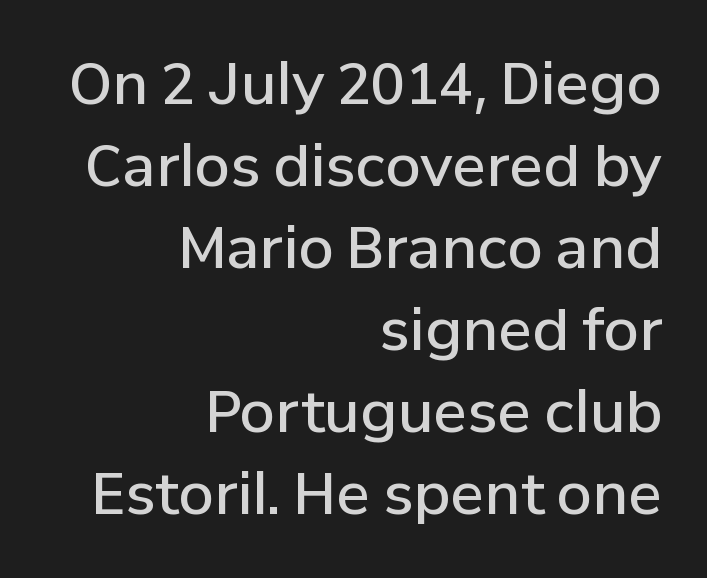
Q: Is the text bold? A: Semi-bold.
Q: Is the text italic (slanted)? A: No, it is upright.
Q: Is the typeface a serif or a sans-serif typeface? A: Sans-serif.
Q: Is the text underlined? A: No.
Q: How is the paragraph aligned? A: Right-aligned.
Q: Is the spacing between letters normal or unusually wide? A: Normal.
Q: Is the spacing between lines tight, normal or loose? A: Normal.
Q: Width (condensed, normal, or wide)? A: Normal.
Q: Stroke contrast? A: Low.
Q: x-height? A: Medium.
Q: Monospaced? A: No.
